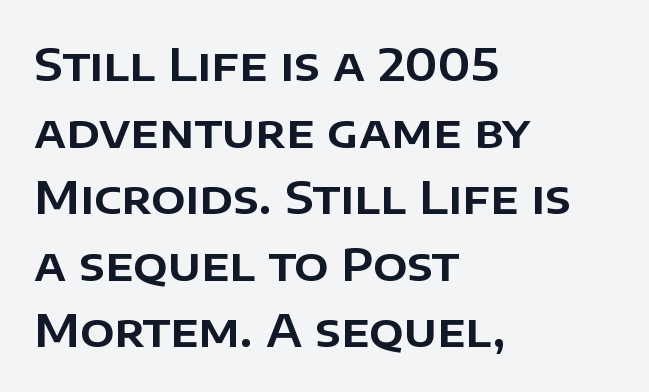
The lines in this sample share a left origin and differ only in where they stop. Spacing between characters is what you'd get straight out of the box. Plain, unruled lines of type. Examine the stroke ends and you'll find no serifs. Every character sits straight up, as roman type does.
